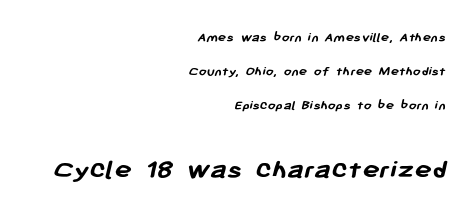
Q: Is the text bold? A: Yes.
Q: Is the typeface a serif or a sans-serif typeface? A: Sans-serif.
Q: Is the text underlined? A: No.
Q: How is the paragraph aligned? A: Right-aligned.
Q: Is the spacing between letters normal or unusually wide? A: Normal.
Q: Is the spacing between lines tight, normal or loose? A: Loose.
Q: Which block of text is set in a larger size, the first (top) or the second (bottom)? A: The second (bottom) one.
Q: Width (condensed, normal, or wide)? A: Normal.
Q: Stroke contrast? A: Low.
Q: x-height? A: Medium.
Q: Monospaced? A: No.
